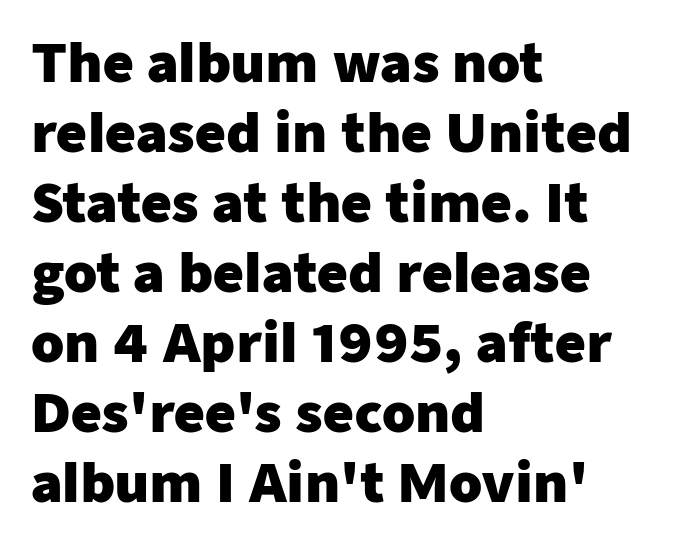
{"serif": "no", "italic": "no", "bold": "yes", "weight": "heavy", "width": "normal", "stroke_contrast": "low", "x_height": "medium", "monospaced": "no", "underline": "no", "align": "left", "line_spacing": "normal", "line_spacing_ratio": 1.32, "letter_spacing": "normal", "letter_spacing_em": 0.0, "glyph_px": 53}
